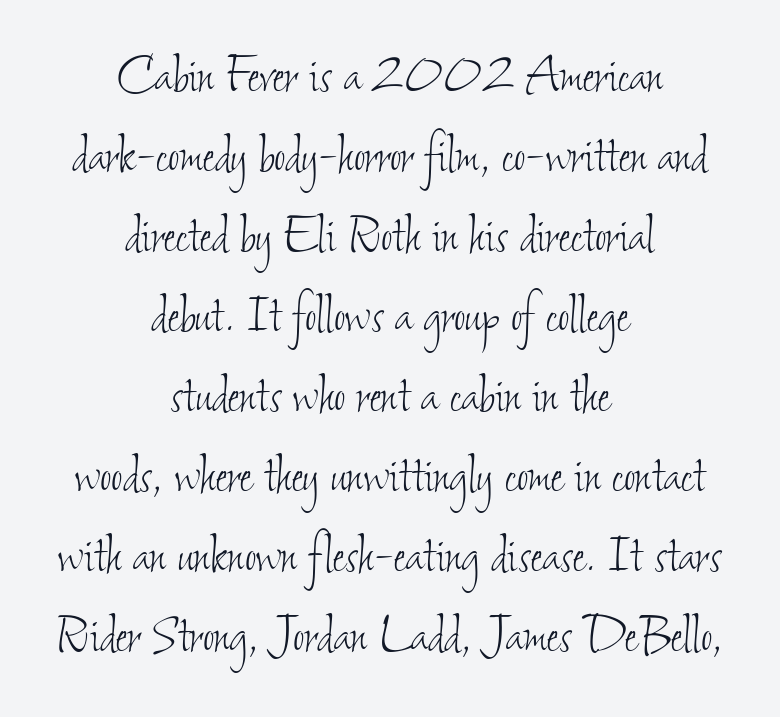
Q: Is the text bold? A: No.
Q: Is the text underlined? A: No.
Q: How is the paragraph aligned? A: Centered.
Q: Is the spacing between letters normal or unusually wide? A: Normal.
Q: Is the spacing between lines tight, normal or loose? A: Normal.
Q: Width (condensed, normal, or wide)? A: Condensed.
Q: Stroke contrast? A: Low.
Q: x-height? A: Small.
Q: Monospaced? A: No.
